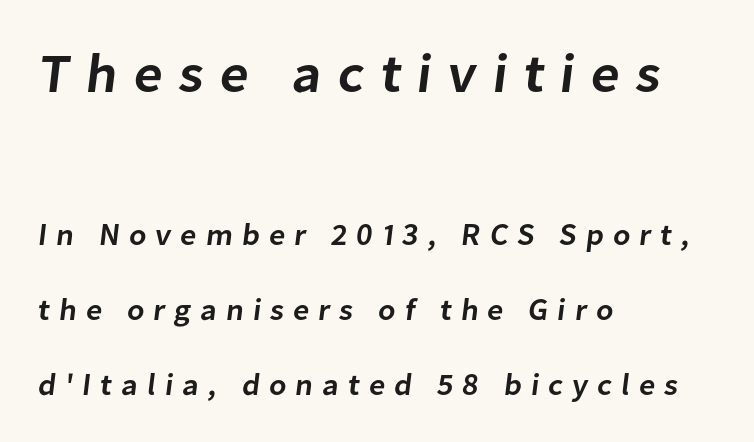
The line-height multiplier appears high, well above default. The letters advance in unequal steps, a hallmark of proportional type. Underline: absent. Letter spacing: wide.
